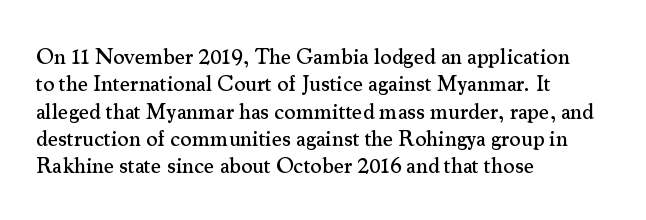
Q: Is the text italic (slanted)? A: No, it is upright.
Q: Is the text underlined? A: No.
Q: How is the paragraph aligned? A: Left-aligned.
Q: Is the spacing between letters normal or unusually wide? A: Normal.
